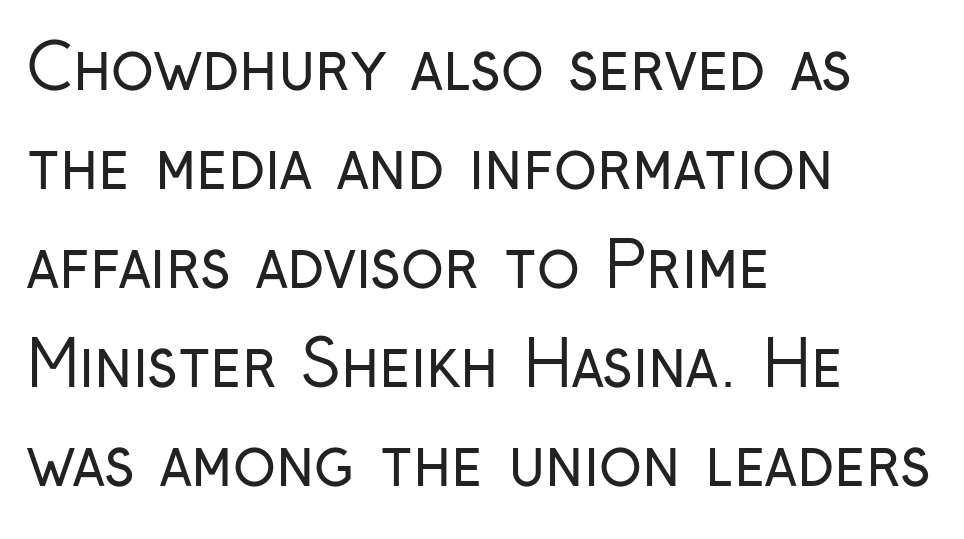
A sans-serif font was chosen for this passage. A typesetter would mark this as roman, not italic. Descenders are the only things crossing below the line. Observe the ordinary spacing: letters are neighbours, not strangers. Think of a printed novel: that variable character pitch is what you see here.
